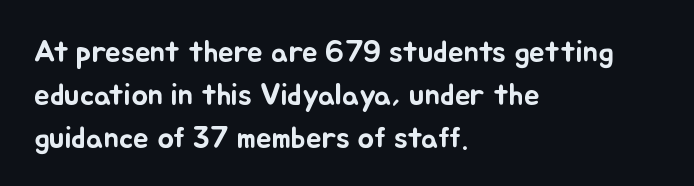
Q: Is the text italic (slanted)? A: No, it is upright.
Q: Is the text underlined? A: No.
Q: How is the paragraph aligned? A: Left-aligned.
Q: Is the spacing between letters normal or unusually wide? A: Normal.
Q: Is the spacing between lines tight, normal or loose? A: Normal.
Q: Width (condensed, normal, or wide)? A: Normal.
Q: Stroke contrast? A: Low.
Q: x-height? A: Small.
Q: Monospaced? A: No.
